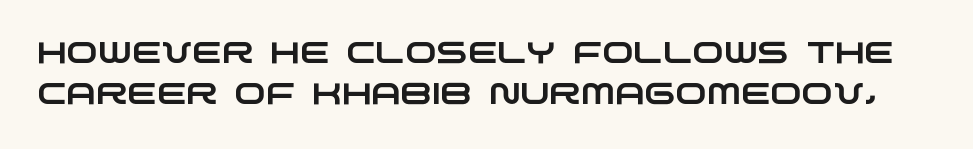
Q: Is the typeface a serif or a sans-serif typeface? A: Sans-serif.
Q: Is the text underlined? A: No.
Q: Is the spacing between letters normal or unusually wide? A: Normal.
Q: Is the spacing between lines tight, normal or loose? A: Normal.
Q: Width (condensed, normal, or wide)? A: Wide.
Q: Stroke contrast? A: Low.
Q: x-height? A: Large.
Q: Monospaced? A: No.
